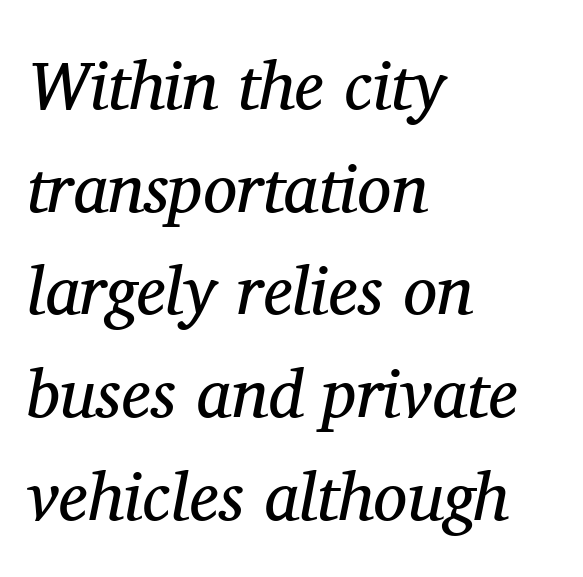
The face used here is seriffed, in the tradition of book romans. Heaviness? Minimal to ordinary, like unemphasized prose. The specimen omits any rule beneath the text block's lines. Is there much room between lines? A standard amount, neither cramped nor airy.
